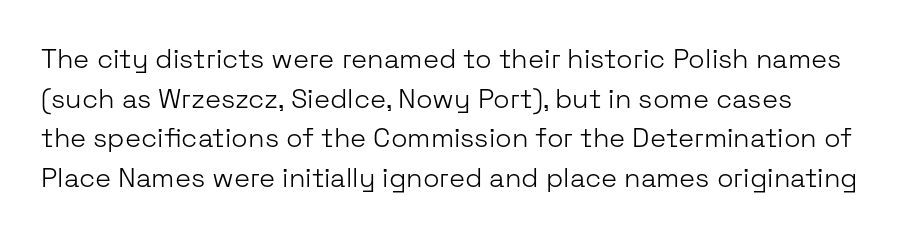
{"italic": "no", "bold": "no", "underline": "no", "line_spacing": "normal", "line_spacing_ratio": 1.47, "letter_spacing": "normal", "letter_spacing_em": 0.0, "glyph_px": 27}
